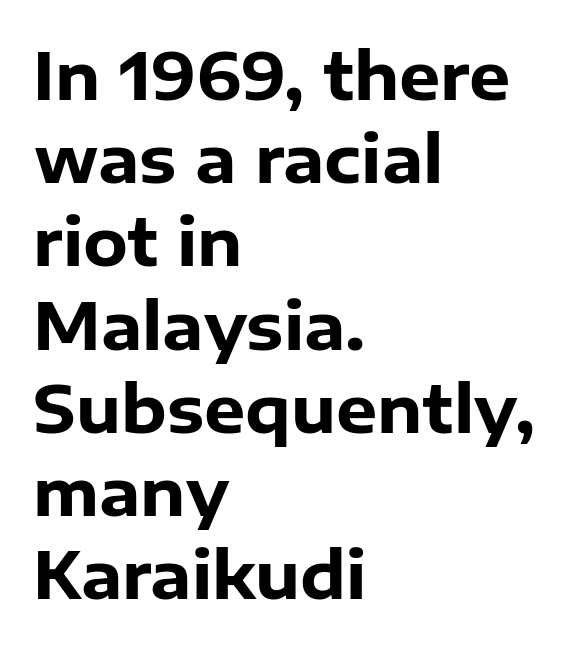
The image shows 65 px heavy sans-serif type, upright; set left-aligned, normal line spacing (1.28x), normal letter spacing, not underlined; low stroke contrast and a medium x-height.
